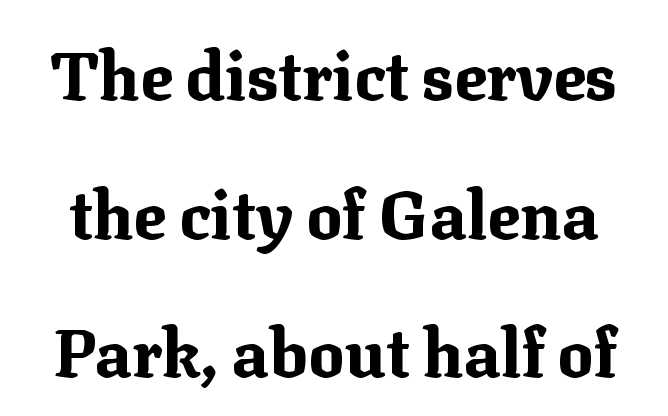
Q: Is the text bold? A: Yes.
Q: Is the text italic (slanted)? A: No, it is upright.
Q: Is the typeface a serif or a sans-serif typeface? A: Serif.
Q: Is the text underlined? A: No.
Q: Is the spacing between letters normal or unusually wide? A: Normal.
Q: Is the spacing between lines tight, normal or loose? A: Loose.
Q: Width (condensed, normal, or wide)? A: Normal.
Q: Stroke contrast? A: Medium.
Q: x-height? A: Medium.
Q: Monospaced? A: No.
